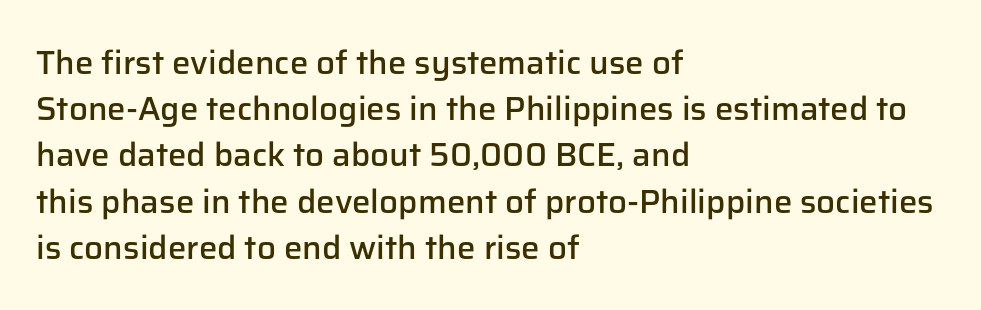
Q: Is the text bold? A: Semi-bold.
Q: Is the text italic (slanted)? A: No, it is upright.
Q: Is the typeface a serif or a sans-serif typeface? A: Sans-serif.
Q: Is the text underlined? A: No.
Q: How is the paragraph aligned? A: Left-aligned.
Q: Is the spacing between letters normal or unusually wide? A: Normal.
Q: Is the spacing between lines tight, normal or loose? A: Normal.
Q: Width (condensed, normal, or wide)? A: Normal.
Q: Stroke contrast? A: Low.
Q: x-height? A: Medium.
Q: Monospaced? A: No.
